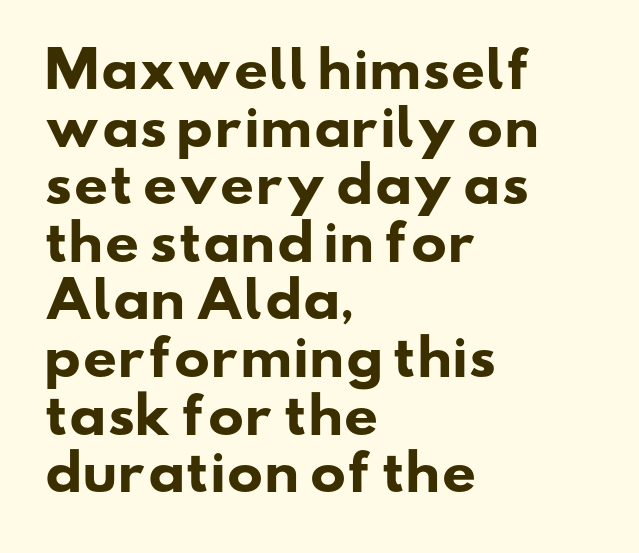
Q: Is the text bold? A: Yes.
Q: Is the typeface a serif or a sans-serif typeface? A: Sans-serif.
Q: Is the text underlined? A: No.
Q: How is the paragraph aligned? A: Left-aligned.
Q: Is the spacing between letters normal or unusually wide? A: Normal.
Q: Width (condensed, normal, or wide)? A: Wide.
Q: Stroke contrast? A: Low.
Q: x-height? A: Small.
Q: Monospaced? A: No.
